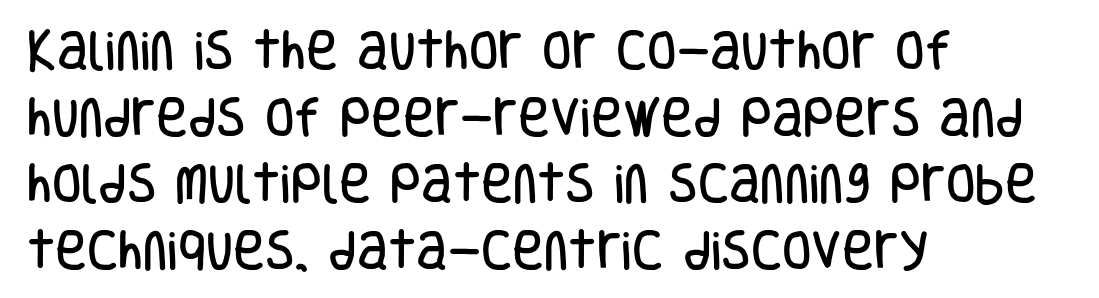
Q: Is the text italic (slanted)? A: No, it is upright.
Q: Is the typeface a serif or a sans-serif typeface? A: Sans-serif.
Q: Is the text underlined? A: No.
Q: How is the paragraph aligned? A: Left-aligned.
Q: Is the spacing between letters normal or unusually wide? A: Normal.
Q: Is the spacing between lines tight, normal or loose? A: Normal.
Q: Width (condensed, normal, or wide)? A: Condensed.
Q: Stroke contrast? A: Low.
Q: x-height? A: Large.
Q: Monospaced? A: No.
